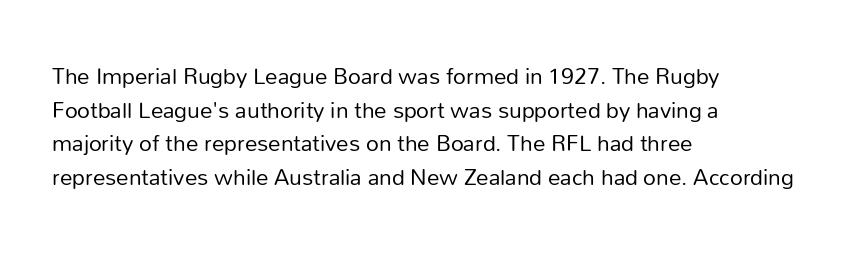
Honestly, there is no underline to notice here at all. When letters stand straight like this, we call the style roman or upright. The passage shown stacks its lines at a standard gap. Horizontal alignment here is leftward, the default for most running prose. Ink coverage per letter is moderate at most.
